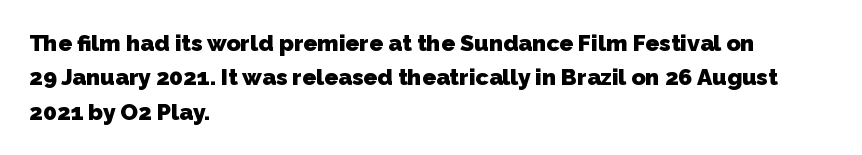
Spacing between characters is what you'd get straight out of the box. This sample is left-justified, so line endings fall wherever the words run out. Honestly, there is no underline to notice here at all. This is heavy type, rendered in bold. Line spacing here is normal.
